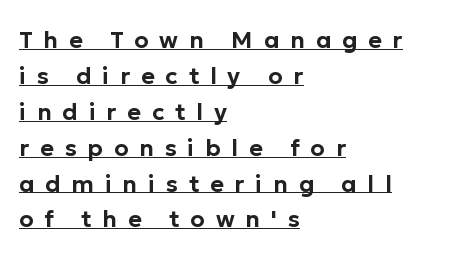
Someone cranked the tracking dial way up on this one. Italic: no, the glyphs are upright roman. The lines are quadded left. Emphasis is given by a line drawn under the lettering. The rendering uses a moderate line-height, typical for paragraphs.
